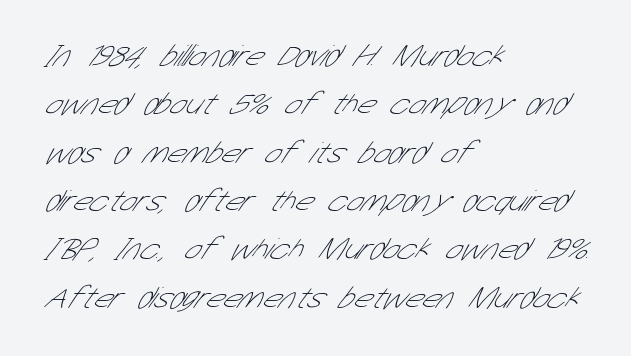
Q: Is the text bold? A: No.
Q: Is the typeface a serif or a sans-serif typeface? A: Sans-serif.
Q: Is the text underlined? A: No.
Q: How is the paragraph aligned? A: Left-aligned.
Q: Is the spacing between letters normal or unusually wide? A: Normal.
Q: Is the spacing between lines tight, normal or loose? A: Normal.
Q: Width (condensed, normal, or wide)? A: Condensed.
Q: Stroke contrast? A: Low.
Q: x-height? A: Medium.
Q: Monospaced? A: No.
